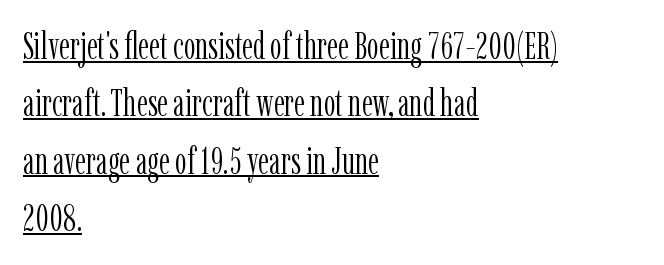
Q: Is the text bold? A: No.
Q: Is the text italic (slanted)? A: No, it is upright.
Q: Is the typeface a serif or a sans-serif typeface? A: Serif.
Q: Is the text underlined? A: Yes.
Q: How is the paragraph aligned? A: Left-aligned.
Q: Is the spacing between letters normal or unusually wide? A: Normal.
Q: Is the spacing between lines tight, normal or loose? A: Normal.
Q: Width (condensed, normal, or wide)? A: Condensed.
Q: Stroke contrast? A: Low.
Q: x-height? A: Medium.
Q: Monospaced? A: No.
